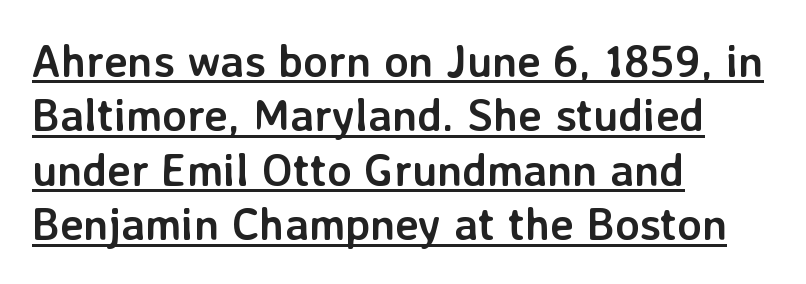
The image shows 45 px semibold sans-serif type, upright; set left-aligned, line spacing 1.21x, normal letter spacing, underlined; low stroke contrast and a medium x-height.
